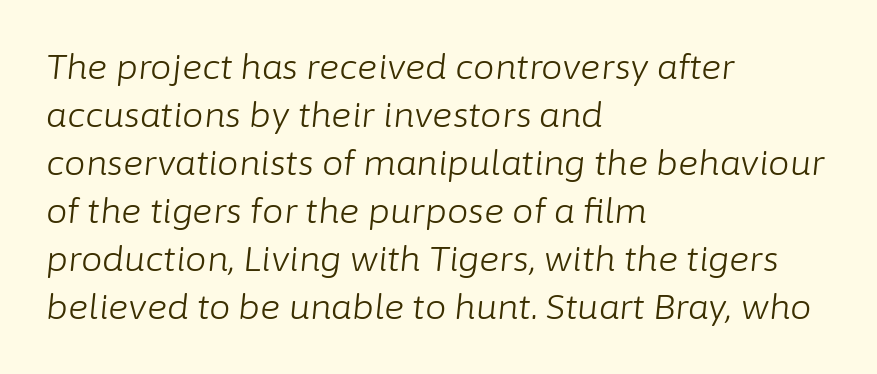
The image shows 34 px light type, italic (leaning right); set left-aligned, normal line spacing (1.41x), normal letter spacing, not underlined; low stroke contrast and a medium x-height.
